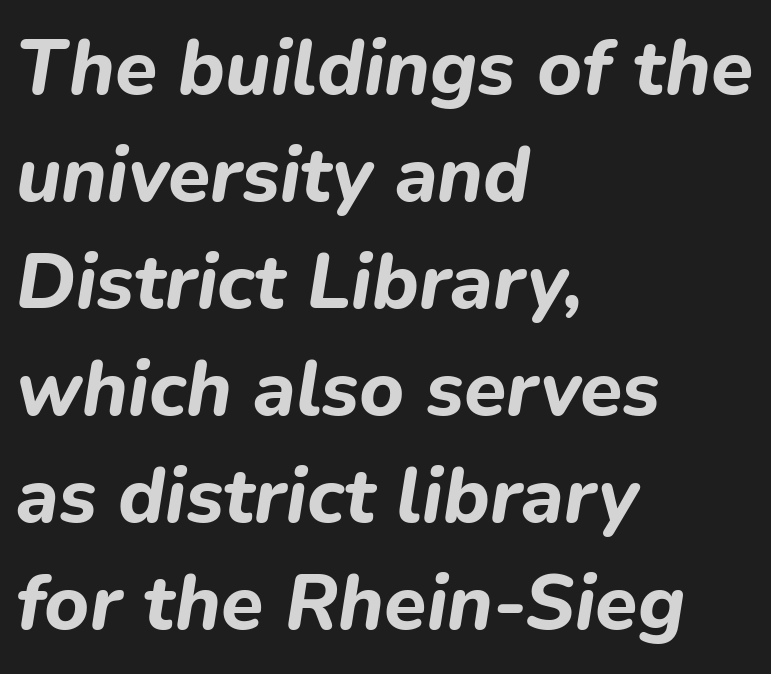
The image shows 77 px bold type, italic (leaning right); set left-aligned, normal line spacing (1.39x), normal letter spacing, not underlined; low stroke contrast and a medium x-height.
